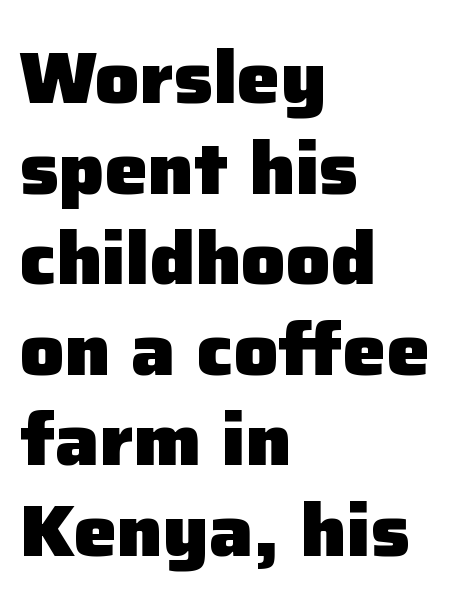
{"serif": "no", "italic": "no", "bold": "yes", "weight": "heavy", "width": "normal", "stroke_contrast": "low", "x_height": "medium", "monospaced": "no", "underline": "no", "align": "left", "line_spacing_ratio": 1.24, "letter_spacing": "normal", "letter_spacing_em": 0.0, "glyph_px": 73}
